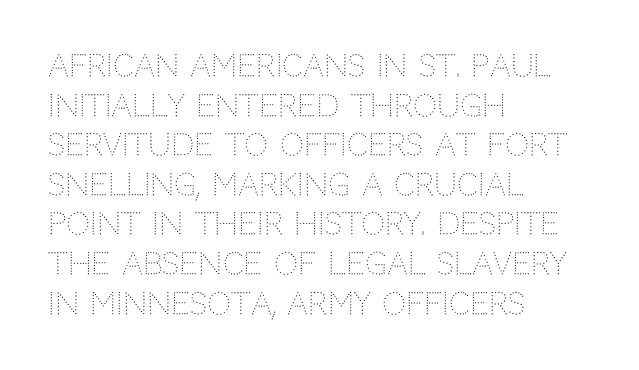
Descenders are the only things crossing below the line. Tracking here is standard; glyphs follow each other at the usual distance. The vertical gap from one line to the next is medium. Style check: upright.
